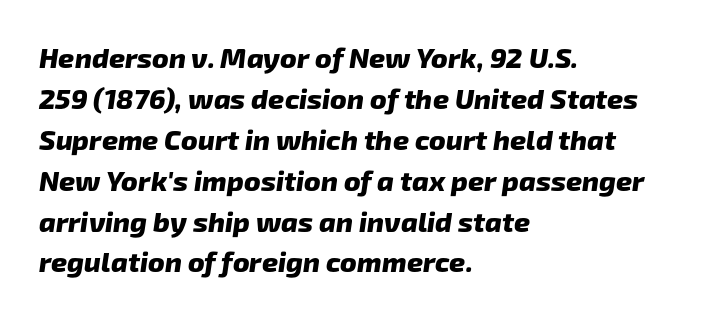
The image shows 28 px heavy sans-serif type; set left-aligned, normal line spacing (1.46x), normal letter spacing, not underlined; low stroke contrast and a medium x-height.
